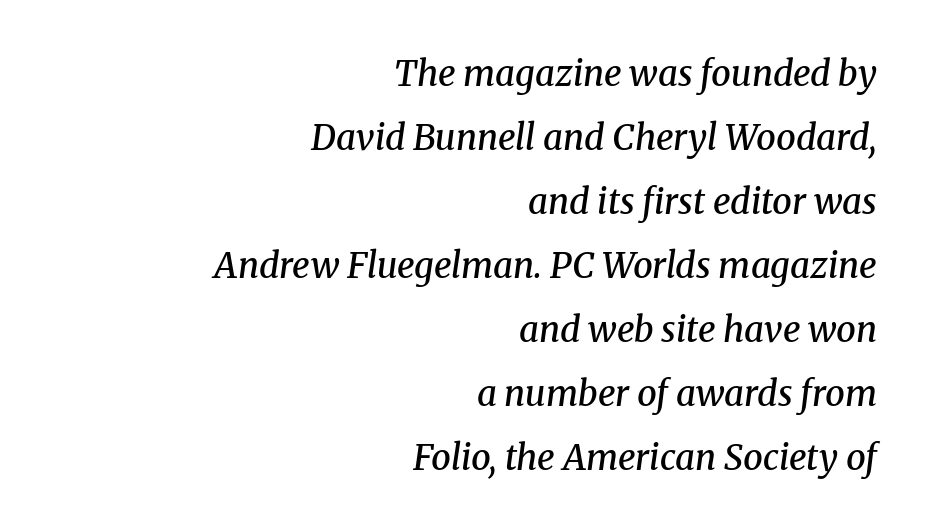
Rule under the text: the space is simply empty. Each word holds together tightly as a unit, with standard inter-letter gaps. Look at the stroke-to-counter ratio: somewhat heavy, a semibold. The rendering uses natural spacing where letterforms have individual widths.
